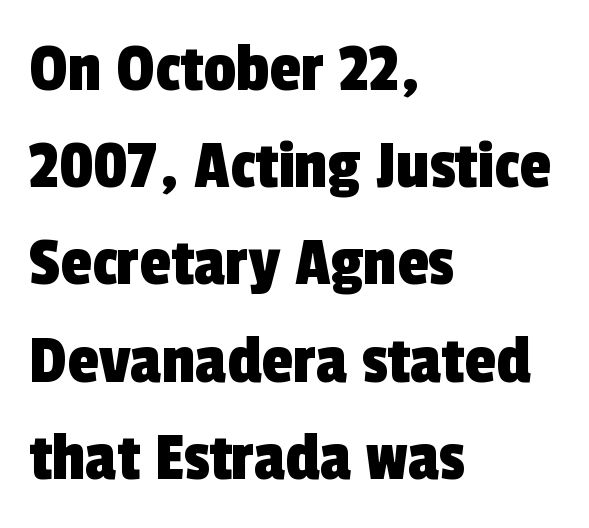
The image shows 72 px condensed sans-serif type; set left-aligned, normal line spacing (1.35x), normal letter spacing, not underlined; a medium x-height.
